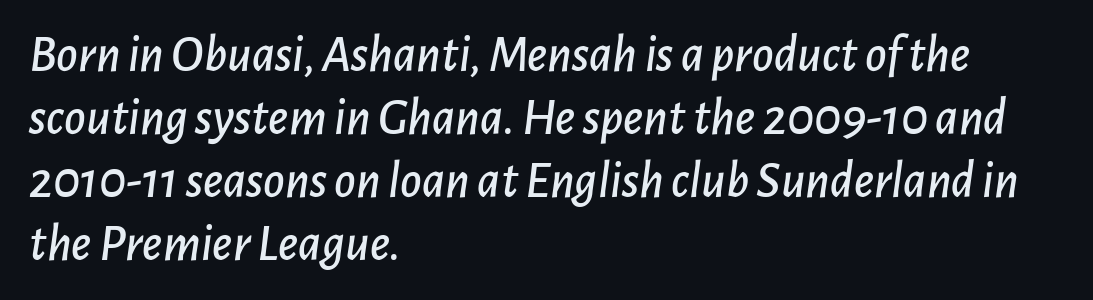
The image shows 52 px text type, italic (leaning right); set left-aligned, line spacing 1.21x, normal letter spacing, not underlined; low stroke contrast and a medium x-height.
